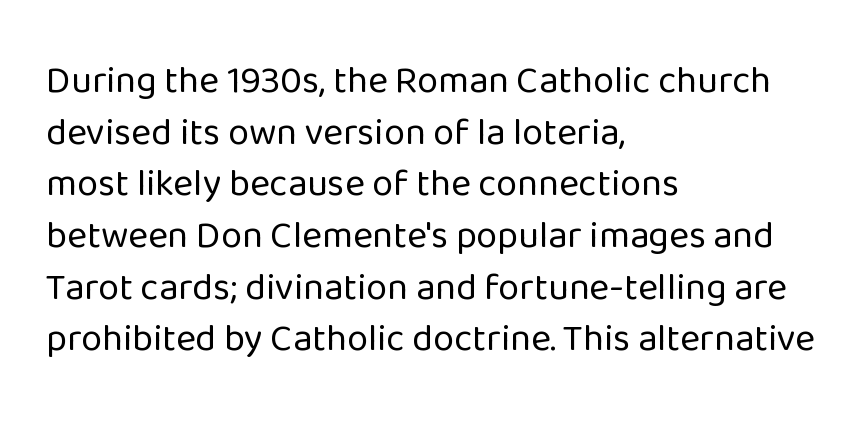
Do the characters align in a grid? No, the font is proportional. Letters rest on an invisible, unmarked baseline. The setting favours the left margin, as ordinary paragraphs usually do. Baseline-to-baseline distance is the conventional proportion of letter height.
